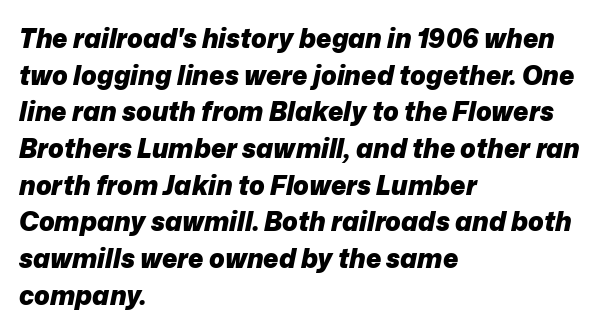
The image shows 26 px bold type, italic (leaning right); set left-aligned, normal line spacing (1.41x), normal letter spacing, not underlined.
